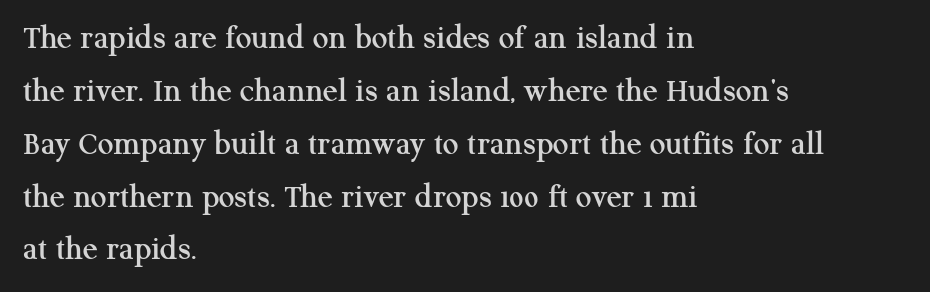
The image shows 35 px serif type, upright; set left-aligned, normal line spacing (1.51x), normal letter spacing, not underlined; medium stroke contrast and a medium x-height.
